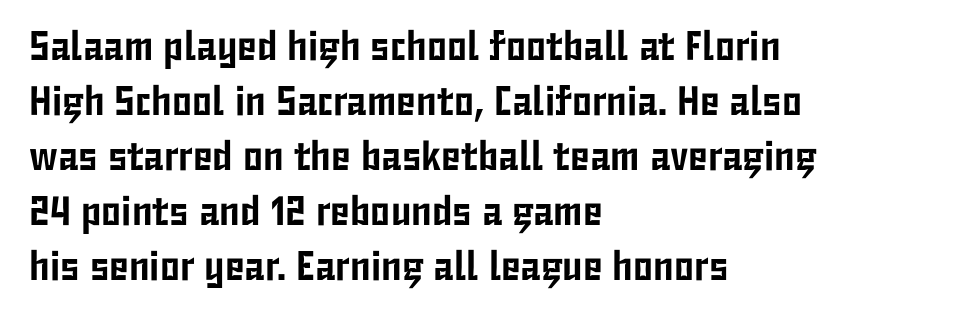
Words float on clear page, feet unadorned. This sample has the flowing, uneven cadence of proportional lettering. The text block is weighted toward the left margin, trailing off unevenly rightward. Serif or sans? Sans — the stroke terminals are bare.
